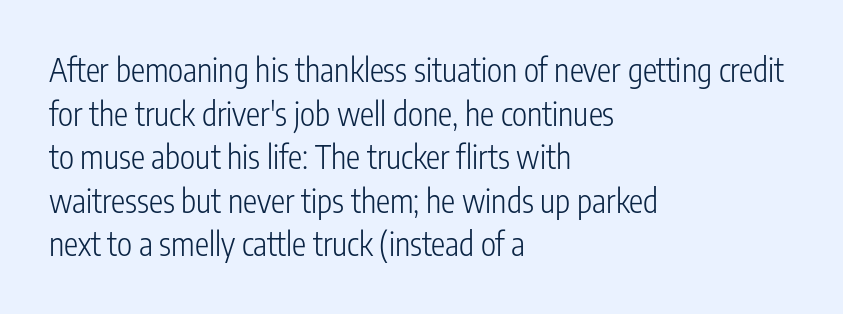
The image shows 32 px light, condensed sans-serif type, upright; set left-aligned, normal line spacing (1.36x), normal letter spacing, not underlined; low stroke contrast and a medium x-height.
